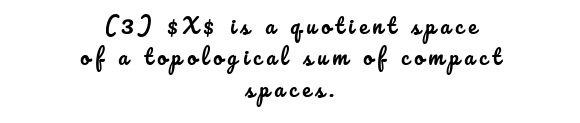
Q: Is the text italic (slanted)? A: Yes.
Q: Is the text underlined? A: No.
Q: How is the paragraph aligned? A: Centered.
Q: Is the spacing between letters normal or unusually wide? A: Unusually wide.
Q: Is the spacing between lines tight, normal or loose? A: Normal.
